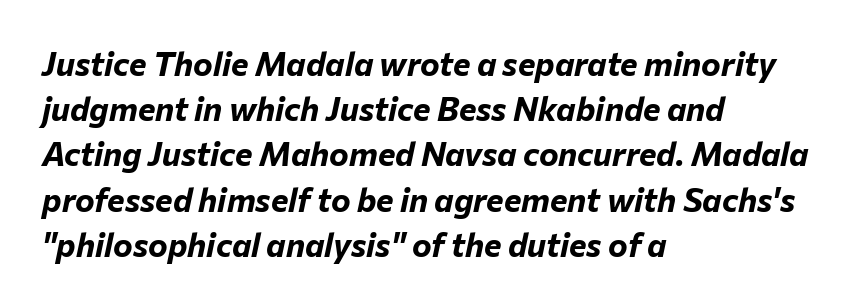
Q: Is the text bold? A: Yes.
Q: Is the text italic (slanted)? A: Yes, it leans right by about 12 degrees.
Q: Is the text underlined? A: No.
Q: How is the paragraph aligned? A: Left-aligned.
Q: Is the spacing between letters normal or unusually wide? A: Normal.
Q: Is the spacing between lines tight, normal or loose? A: Normal.
Q: Width (condensed, normal, or wide)? A: Normal.
Q: Stroke contrast? A: Low.
Q: x-height? A: Medium.
Q: Monospaced? A: No.
